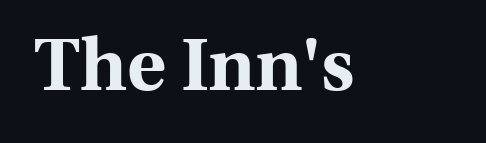
Q: Is the text bold? A: Yes.
Q: Is the text italic (slanted)? A: No, it is upright.
Q: Is the typeface a serif or a sans-serif typeface? A: Serif.
Q: Is the text underlined? A: No.
Q: Is the spacing between letters normal or unusually wide? A: Normal.
Q: Width (condensed, normal, or wide)? A: Normal.
Q: x-height? A: Medium.
Q: Monospaced? A: No.
